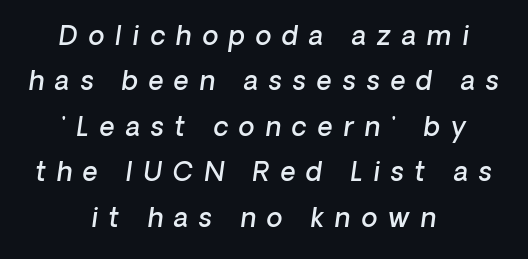
{"italic": "yes", "lean": "right", "slant_degrees": 8, "bold": "semi", "underline": "no", "align": "center", "line_spacing_ratio": 1.75, "letter_spacing": "wide", "letter_spacing_em": 0.42, "glyph_px": 26}
